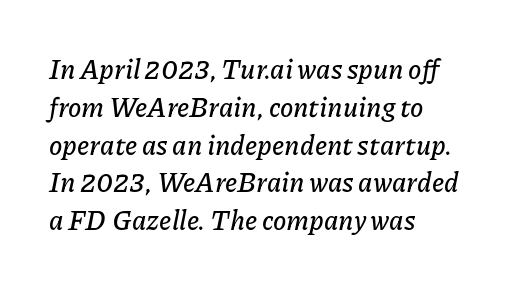
Q: Is the text italic (slanted)? A: Yes, it leans right by about 11 degrees.
Q: Is the text underlined? A: No.
Q: How is the paragraph aligned? A: Left-aligned.
Q: Is the spacing between letters normal or unusually wide? A: Normal.
Q: Is the spacing between lines tight, normal or loose? A: Normal.
